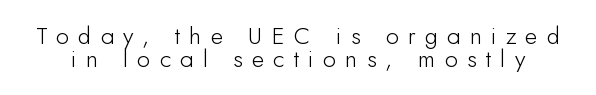
Summary of vertical rhythm: compact, with narrow interline spacing. What stands out about the letter spacing? Its width — letters are far apart. Decoration check: the copy has no underline. A roman cut, with each character standing at attention.
